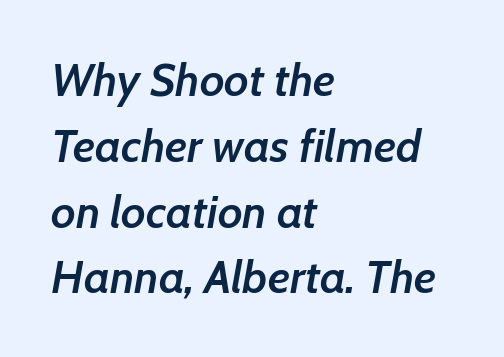
The image shows 46 px semibold type, italic (leaning right); set left-aligned, normal line spacing (1.43x), normal letter spacing, not underlined; low stroke contrast and a medium x-height.
